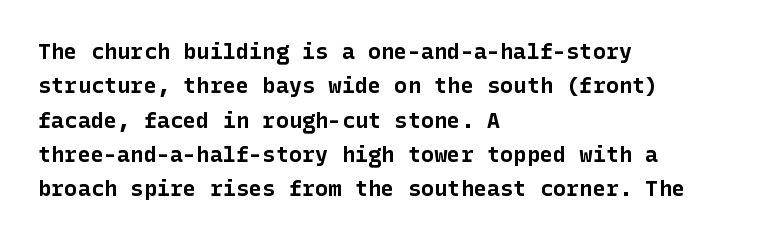
Q: Is the text bold? A: Yes.
Q: Is the text italic (slanted)? A: No, it is upright.
Q: Is the text underlined? A: No.
Q: How is the paragraph aligned? A: Left-aligned.
Q: Is the spacing between letters normal or unusually wide? A: Normal.
Q: Is the spacing between lines tight, normal or loose? A: Normal.
